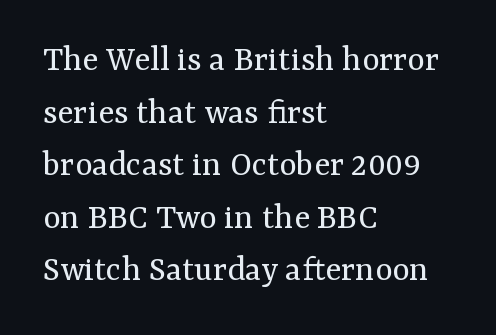
Glyph-to-glyph distance matches everyday printed text. Weight class: somewhere from thin through regular. Glance below the letters and you will spot only blank space. It's the straight-up-and-down kind of type. Here the designer chose a conventional face with non-uniform glyph widths.
